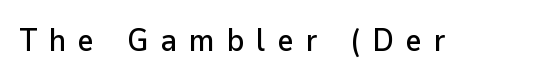
{"serif": "no", "italic": "no", "width": "normal", "stroke_contrast": "low", "x_height": "medium", "monospaced": "no", "underline": "no", "letter_spacing": "wide", "letter_spacing_em": 0.39, "glyph_px": 31}
